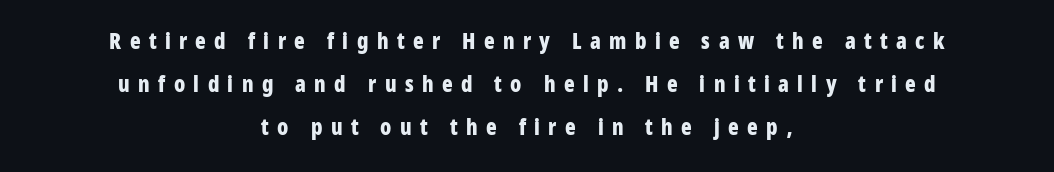
Q: Is the text bold? A: Yes.
Q: Is the text italic (slanted)? A: No, it is upright.
Q: Is the text underlined? A: No.
Q: How is the paragraph aligned? A: Centered.
Q: Is the spacing between letters normal or unusually wide? A: Unusually wide.
Q: Is the spacing between lines tight, normal or loose? A: Loose.
